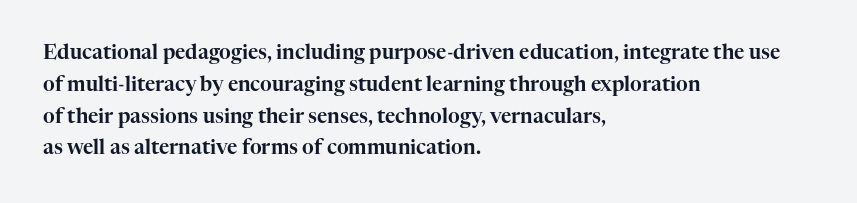
The letterforms sit shoulder to shoulder at normal distance. Ordinary non-slanted type is in use. All the whitespace from short lines collects on the right. The space between consecutive lines is moderate. The area under the type is left untouched.
